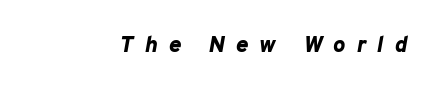
{"italic": "yes", "lean": "right", "slant_degrees": 10, "bold": "yes", "underline": "no", "letter_spacing": "wide", "letter_spacing_em": 0.48, "glyph_px": 23}
